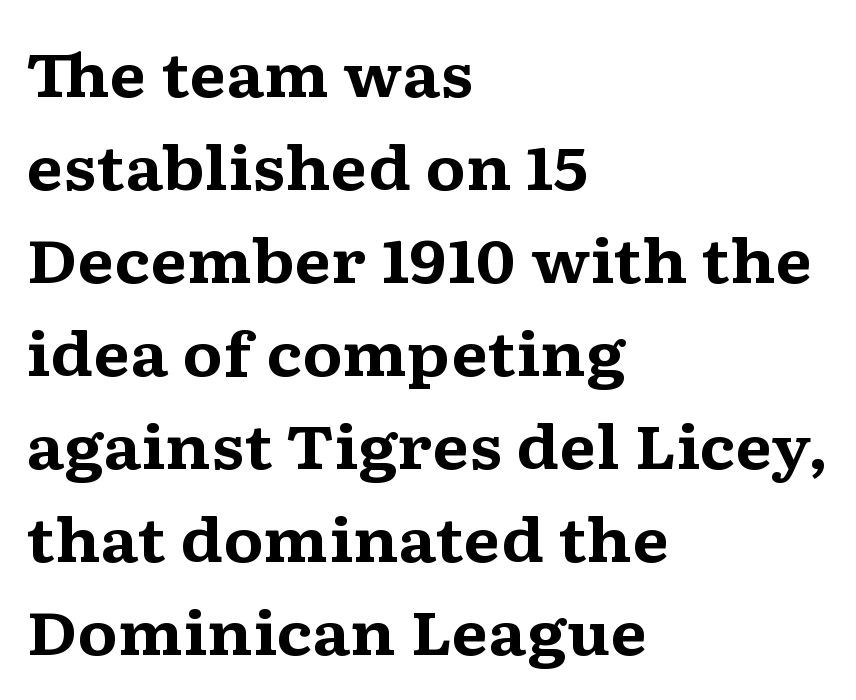
Is this a sans? No — the strokes have serifs. The block of text has a typical density, with ordinary space between rows. Emphasis by weight is at full strength: bold. The paragraph shown leans on its left margin.
